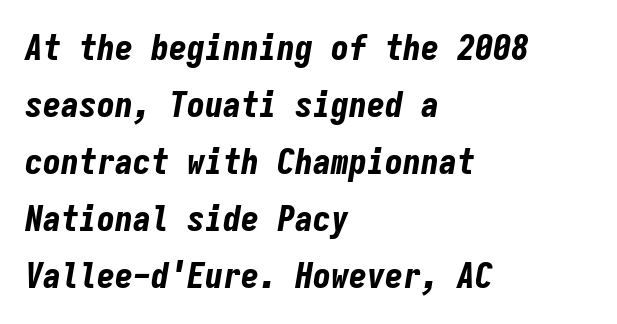
{"italic": "yes", "lean": "right", "slant_degrees": 9, "bold": "yes", "weight": "bold", "width": "condensed", "stroke_contrast": "low", "x_height": "medium", "monospaced": "yes", "underline": "no", "align": "left", "line_spacing": "normal", "line_spacing_ratio": 1.58, "letter_spacing": "normal", "letter_spacing_em": 0.0, "glyph_px": 36}
